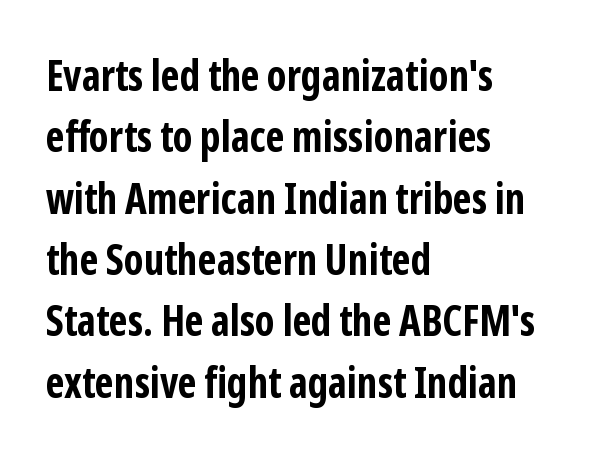
{"serif": "no", "italic": "no", "bold": "yes", "weight": "bold", "width": "condensed", "stroke_contrast": "low", "x_height": "medium", "monospaced": "no", "underline": "no", "align": "left", "line_spacing": "normal", "line_spacing_ratio": 1.46, "letter_spacing": "normal", "letter_spacing_em": 0.0, "glyph_px": 42}
